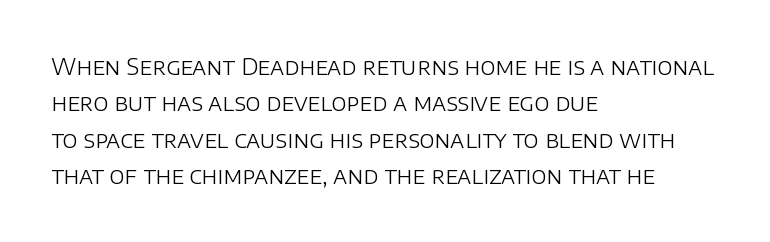
The image shows 23 px text type, upright; set left-aligned, normal line spacing (1.58x), normal letter spacing, not underlined.
